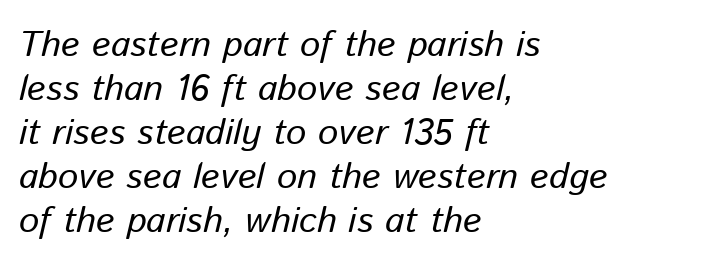
Q: Is the text italic (slanted)? A: Yes, it leans right by about 13 degrees.
Q: Is the text underlined? A: No.
Q: How is the paragraph aligned? A: Left-aligned.
Q: Is the spacing between letters normal or unusually wide? A: Normal.
Q: Width (condensed, normal, or wide)? A: Normal.
Q: Stroke contrast? A: Low.
Q: x-height? A: Medium.
Q: Monospaced? A: No.
